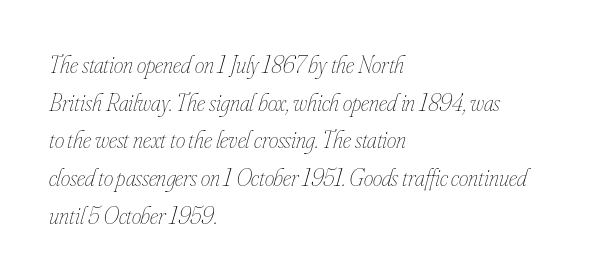
Q: Is the text bold? A: No.
Q: Is the text italic (slanted)? A: Yes, it leans right by about 16 degrees.
Q: Is the text underlined? A: No.
Q: How is the paragraph aligned? A: Left-aligned.
Q: Is the spacing between letters normal or unusually wide? A: Normal.
Q: Is the spacing between lines tight, normal or loose? A: Normal.
